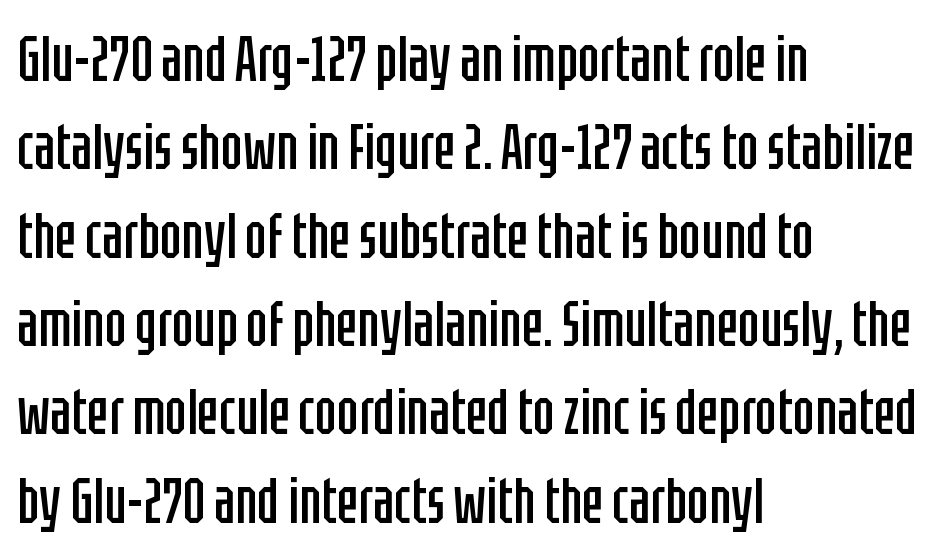
Spacing verdict: proportional, widths tailored to each character. Honestly, the row spacing looks completely unremarkable. Layout note: lines flush left. Examine the stroke ends and you'll find no serifs.
